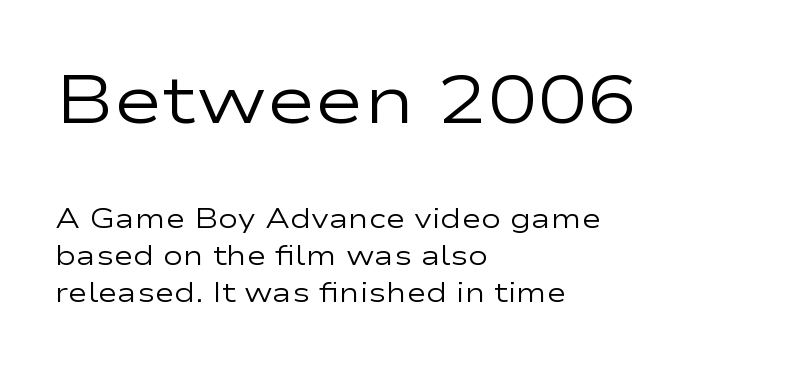
Q: Is the text bold? A: No.
Q: Is the text italic (slanted)? A: No, it is upright.
Q: Is the typeface a serif or a sans-serif typeface? A: Sans-serif.
Q: Is the text underlined? A: No.
Q: How is the paragraph aligned? A: Left-aligned.
Q: Is the spacing between letters normal or unusually wide? A: Normal.
Q: Is the spacing between lines tight, normal or loose? A: Normal.
Q: Which block of text is set in a larger size, the first (top) or the second (bottom)? A: The first (top) one.
Q: Width (condensed, normal, or wide)? A: Wide.
Q: Stroke contrast? A: Low.
Q: x-height? A: Medium.
Q: Monospaced? A: No.
